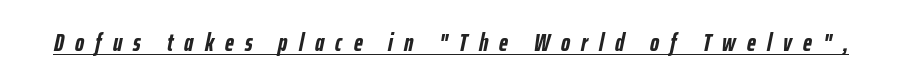
{"italic": "yes", "lean": "right", "slant_degrees": 12, "bold": "yes", "underline": "yes", "letter_spacing": "wide", "letter_spacing_em": 0.45, "glyph_px": 25}
